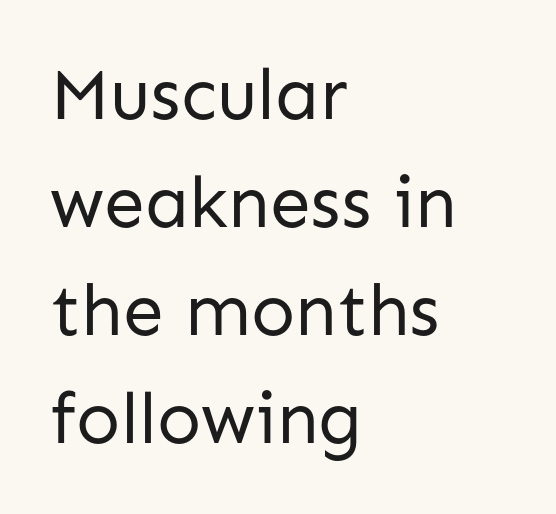
The image shows 73 px regular-weight sans-serif type, upright; set left-aligned, normal line spacing (1.48x), normal letter spacing, not underlined; low stroke contrast and a medium x-height.
